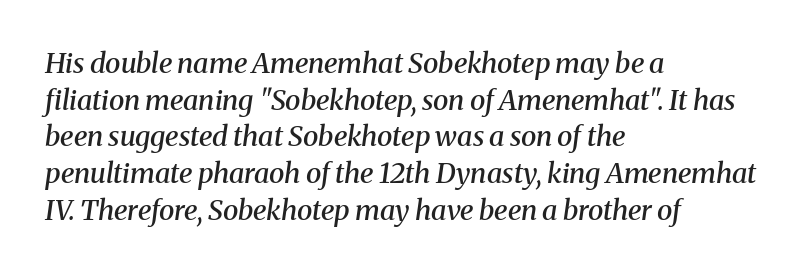
Notice how descenders clear the ascenders below comfortably — that's standard leading. Every row of glyphs begins at an identical x-position on the left. Letter spacing: default. You can tell from the footed stems that serif type was used. The font's italic variant was chosen for this text. Looks like regular typesetting: each glyph gets only the width it needs.
